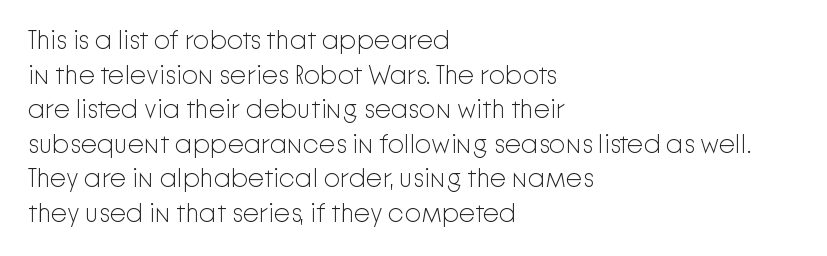
{"italic": "no", "bold": "no", "underline": "no", "align": "left", "line_spacing": "normal", "line_spacing_ratio": 1.33, "letter_spacing": "normal", "letter_spacing_em": 0.0, "glyph_px": 26}
